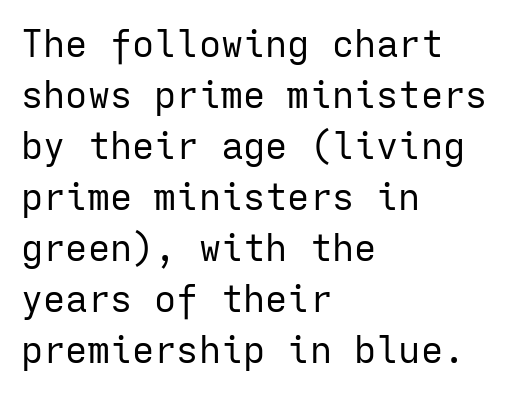
{"serif": "no", "italic": "no", "bold": "no", "weight": "regular", "width": "normal", "stroke_contrast": "low", "x_height": "medium", "monospaced": "yes", "underline": "no", "align": "left", "line_spacing": "normal", "line_spacing_ratio": 1.38, "letter_spacing": "normal", "letter_spacing_em": 0.0, "glyph_px": 37}
